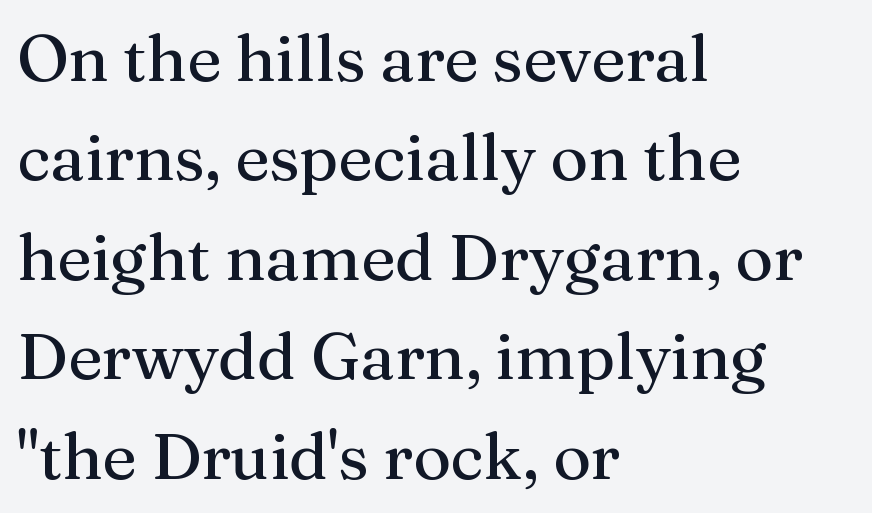
{"serif": "yes", "italic": "no", "width": "normal", "stroke_contrast": "medium", "x_height": "medium", "monospaced": "no", "underline": "no", "align": "left", "line_spacing": "normal", "line_spacing_ratio": 1.53, "letter_spacing": "normal", "letter_spacing_em": 0.0, "glyph_px": 65}
